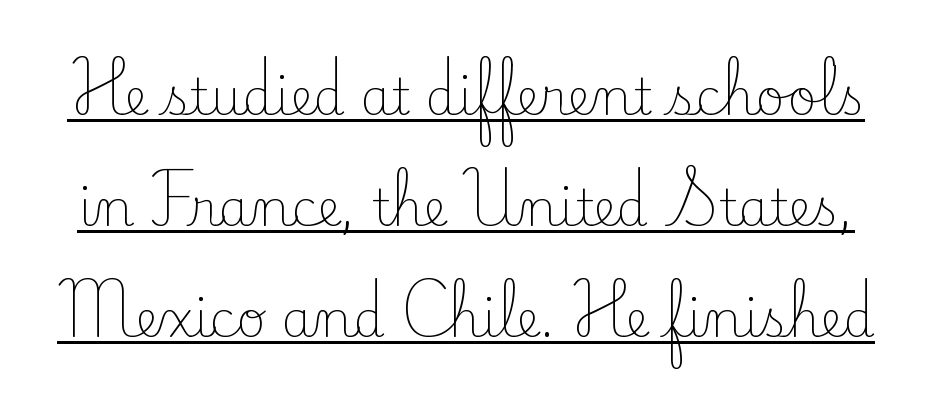
Q: Is the text bold? A: No.
Q: Is the text italic (slanted)? A: No, it is upright.
Q: Is the typeface a serif or a sans-serif typeface? A: Serif.
Q: Is the text underlined? A: Yes.
Q: Is the spacing between letters normal or unusually wide? A: Normal.
Q: Is the spacing between lines tight, normal or loose? A: Loose.
Q: Width (condensed, normal, or wide)? A: Normal.
Q: Stroke contrast? A: Low.
Q: x-height? A: Small.
Q: Monospaced? A: No.
